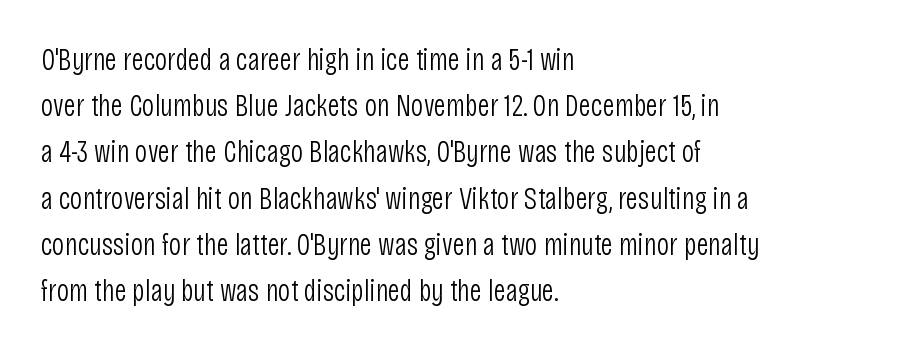
The image shows 31 px light, condensed sans-serif type, upright; set left-aligned, normal line spacing (1.49x), normal letter spacing, not underlined; low stroke contrast and a large x-height.
